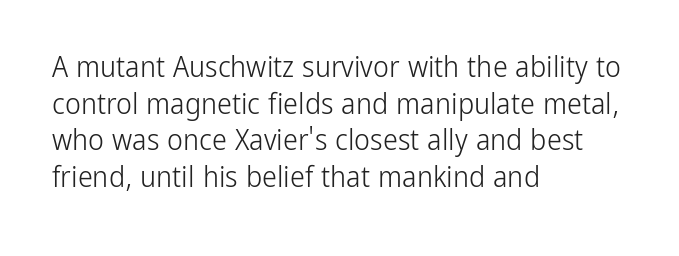
The image shows 30 px light, condensed sans-serif type, upright; set left-aligned, line spacing 1.22x, normal letter spacing, not underlined; low stroke contrast and a medium x-height.
